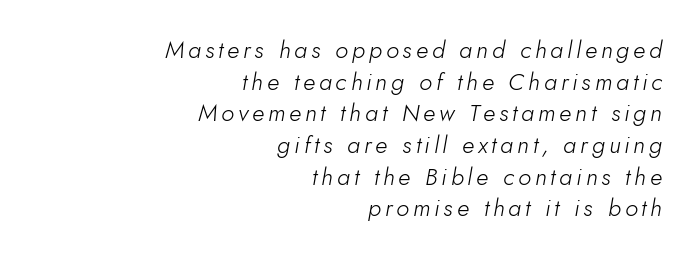
{"italic": "yes", "lean": "right", "slant_degrees": 10, "bold": "no", "underline": "no", "align": "right", "line_spacing": "normal", "line_spacing_ratio": 1.32, "glyph_px": 24}
